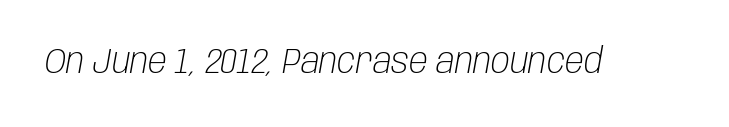
{"italic": "yes", "lean": "right", "slant_degrees": 10, "bold": "no", "weight": "light", "width": "condensed", "stroke_contrast": "low", "x_height": "large", "monospaced": "no", "underline": "no", "letter_spacing": "normal", "letter_spacing_em": 0.0, "glyph_px": 35}
